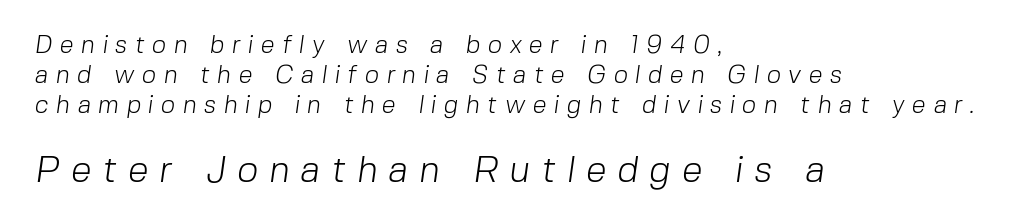
Q: Is the text bold? A: No.
Q: Is the typeface a serif or a sans-serif typeface? A: Sans-serif.
Q: Is the text underlined? A: No.
Q: How is the paragraph aligned? A: Left-aligned.
Q: Is the spacing between letters normal or unusually wide? A: Unusually wide.
Q: Which block of text is set in a larger size, the first (top) or the second (bottom)? A: The second (bottom) one.
Q: Width (condensed, normal, or wide)? A: Normal.
Q: Stroke contrast? A: Low.
Q: x-height? A: Medium.
Q: Monospaced? A: No.
